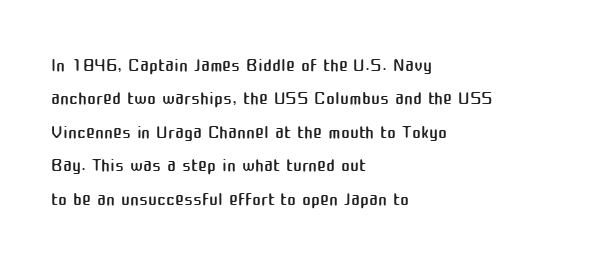
Q: Is the text bold? A: No.
Q: Is the text italic (slanted)? A: No, it is upright.
Q: Is the text underlined? A: No.
Q: How is the paragraph aligned? A: Left-aligned.
Q: Is the spacing between letters normal or unusually wide? A: Normal.
